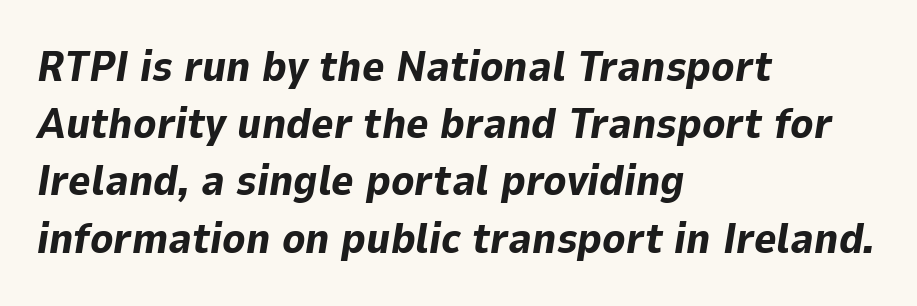
{"italic": "yes", "lean": "right", "slant_degrees": 9, "bold": "yes", "weight": "bold", "width": "normal", "stroke_contrast": "low", "x_height": "medium", "monospaced": "no", "underline": "no", "align": "left", "line_spacing": "normal", "line_spacing_ratio": 1.33, "letter_spacing": "normal", "letter_spacing_em": 0.0, "glyph_px": 43}
